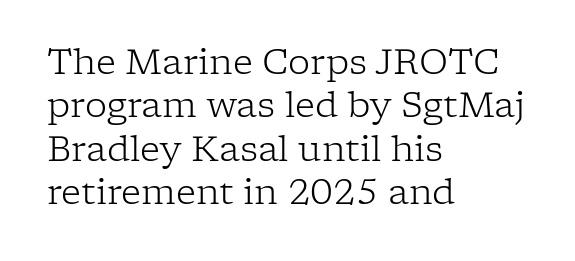
The image shows 35 px light serif type, upright; set left-aligned, line spacing 1.24x, normal letter spacing, not underlined; low stroke contrast and a medium x-height.
